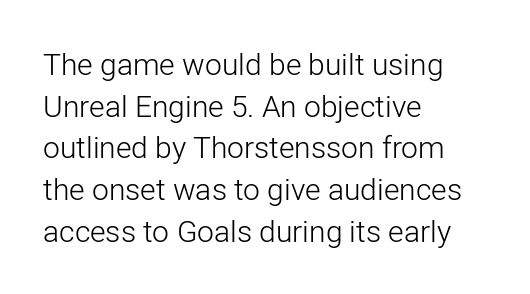
Any mark beneath the type? The region is blank. Characters remain perfectly vertical along every line. These lines are set flush left with a ragged right edge. Each letter keeps its own natural width here, so spacing adapts to shape. To sum up the face: it is a sans, with no serifs. A light-to-regular cut is what we see here.
